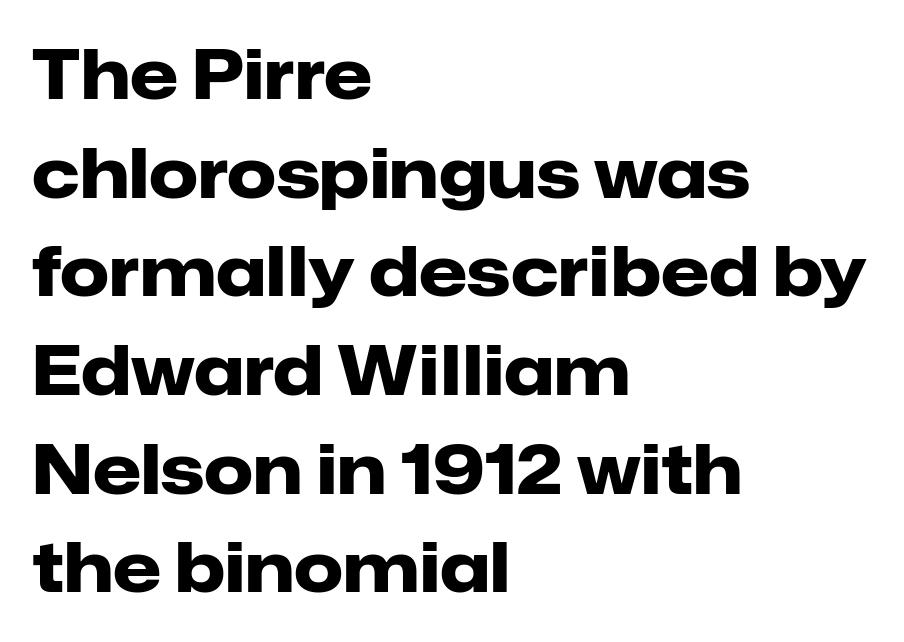
Q: Is the text bold? A: Yes.
Q: Is the text italic (slanted)? A: No, it is upright.
Q: Is the typeface a serif or a sans-serif typeface? A: Sans-serif.
Q: Is the text underlined? A: No.
Q: How is the paragraph aligned? A: Left-aligned.
Q: Is the spacing between letters normal or unusually wide? A: Normal.
Q: Is the spacing between lines tight, normal or loose? A: Normal.
Q: Width (condensed, normal, or wide)? A: Normal.
Q: Stroke contrast? A: Low.
Q: x-height? A: Medium.
Q: Monospaced? A: No.
